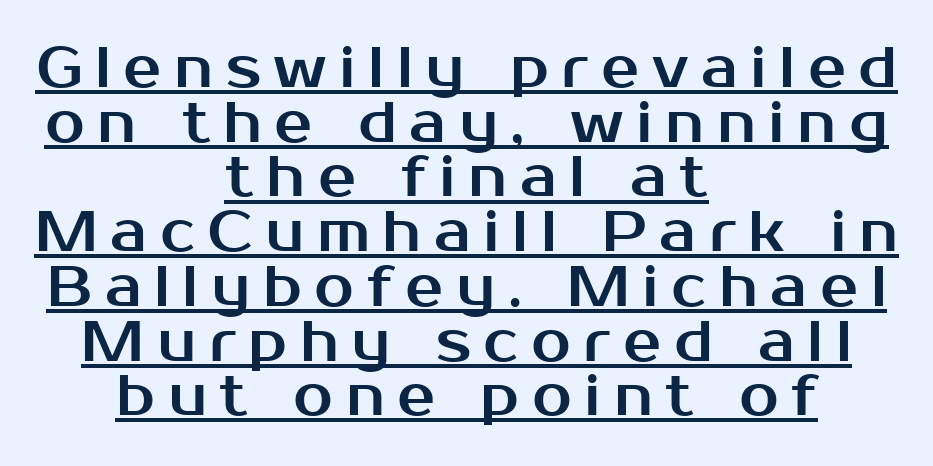
{"serif": "no", "italic": "no", "width": "normal", "stroke_contrast": "medium", "x_height": "medium", "monospaced": "no", "underline": "yes", "align": "center", "line_spacing": "tight", "line_spacing_ratio": 0.96, "letter_spacing": "wide", "letter_spacing_em": 0.22, "glyph_px": 57}
